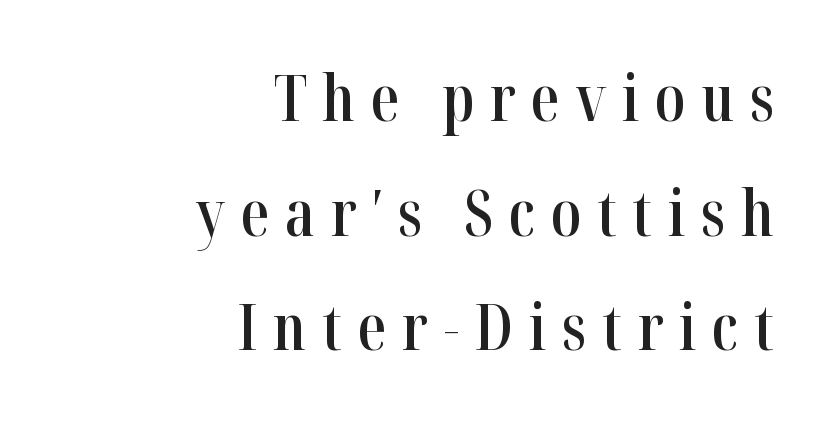
Q: Is the text bold? A: Semi-bold.
Q: Is the text italic (slanted)? A: No, it is upright.
Q: Is the typeface a serif or a sans-serif typeface? A: Serif.
Q: Is the text underlined? A: No.
Q: How is the paragraph aligned? A: Right-aligned.
Q: Is the spacing between letters normal or unusually wide? A: Unusually wide.
Q: Width (condensed, normal, or wide)? A: Condensed.
Q: Stroke contrast? A: High.
Q: x-height? A: Medium.
Q: Monospaced? A: No.
